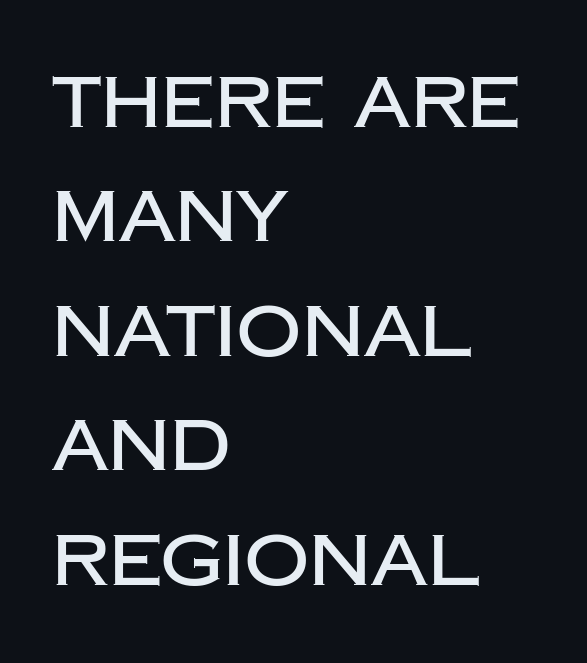
Characters follow at the spacing the type designer built in. The string is rendered with underlining switched off. The rendering uses natural spacing where letterforms have individual widths. Font category for this specimen: sans-serif. The typesetter chose a ragged-right arrangement here. Ordinary non-slanted type is in use.
